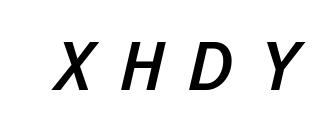
The font's italic variant was chosen for this text. Weight check: semibold — heavier than regular, not quite bold. The face used here is proportionally spaced, like ordinary book or web type. Honestly, the letter spacing is so wide it's the main thing you notice.
